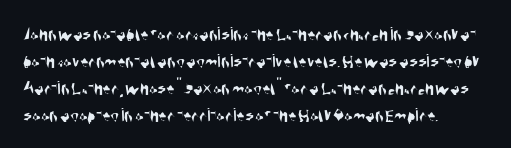
{"underline": "no", "align": "left", "line_spacing": "normal", "line_spacing_ratio": 1.35, "letter_spacing": "normal", "letter_spacing_em": 0.0, "glyph_px": 20}
